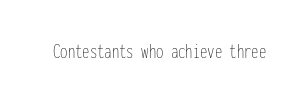
{"italic": "no", "bold": "no", "underline": "no", "letter_spacing": "normal", "letter_spacing_em": 0.0, "glyph_px": 21}
